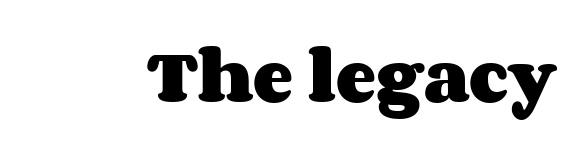
{"italic": "no", "bold": "yes", "weight": "heavy", "width": "wide", "stroke_contrast": "medium", "x_height": "large", "monospaced": "no", "underline": "no", "letter_spacing": "normal", "letter_spacing_em": 0.0, "glyph_px": 60}
